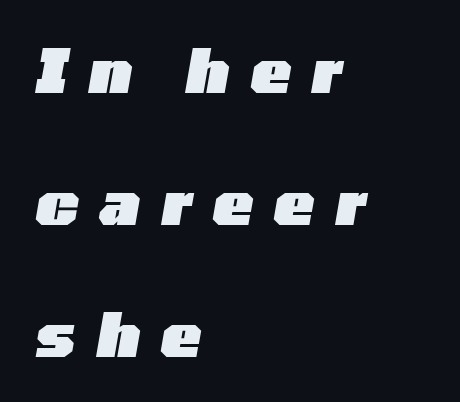
{"italic": "yes", "lean": "right", "slant_degrees": 10, "bold": "yes", "weight": "heavy", "width": "wide", "stroke_contrast": "low", "x_height": "medium", "monospaced": "no", "underline": "no", "align": "left", "line_spacing": "loose", "line_spacing_ratio": 2.2, "letter_spacing": "wide", "letter_spacing_em": 0.35, "glyph_px": 60}
